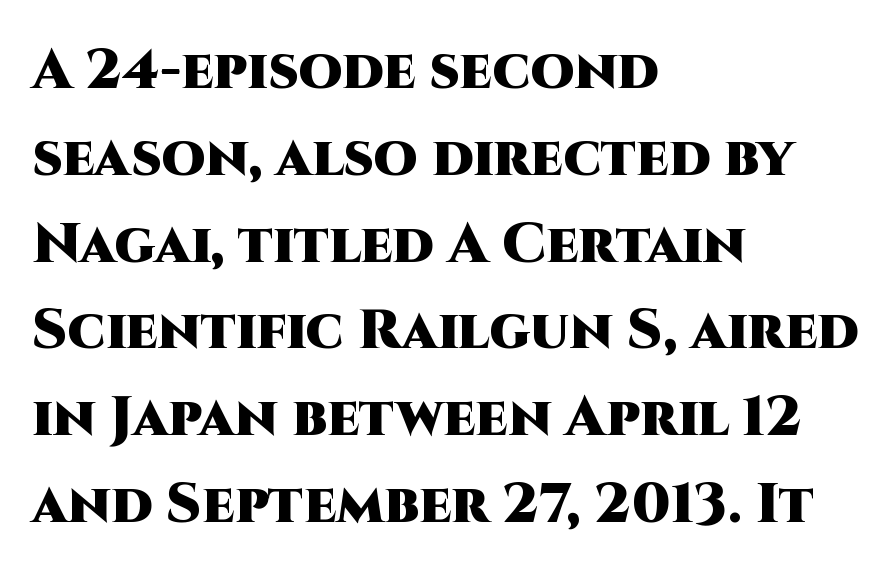
Proportional: the letters do not fall into vertical columns. As a designer I'd log this as weight 700, bold. The letters carry no serifs — their stems end cleanly without finishing strokes. A clean baseline with only descenders dipping below it. Posture: upright roman.
